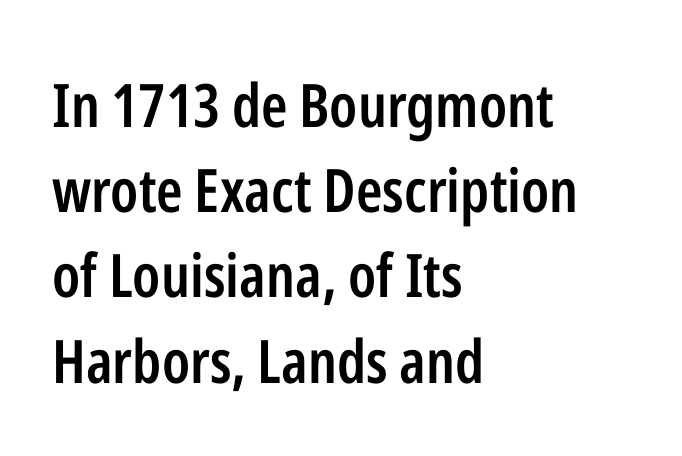
The setting favours the left margin, as ordinary paragraphs usually do. Beneath every word, the page is bare. The passage shown is typed in a proportional face where columns would drift. The letters sit at their default tracking, neither squeezed nor spread.
